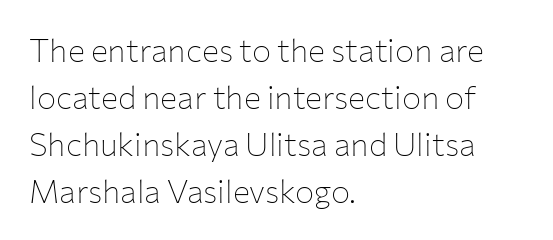
Q: Is the text bold? A: No.
Q: Is the text italic (slanted)? A: No, it is upright.
Q: Is the typeface a serif or a sans-serif typeface? A: Sans-serif.
Q: Is the text underlined? A: No.
Q: How is the paragraph aligned? A: Left-aligned.
Q: Is the spacing between letters normal or unusually wide? A: Normal.
Q: Is the spacing between lines tight, normal or loose? A: Normal.
Q: Width (condensed, normal, or wide)? A: Normal.
Q: Stroke contrast? A: Low.
Q: x-height? A: Medium.
Q: Monospaced? A: No.
